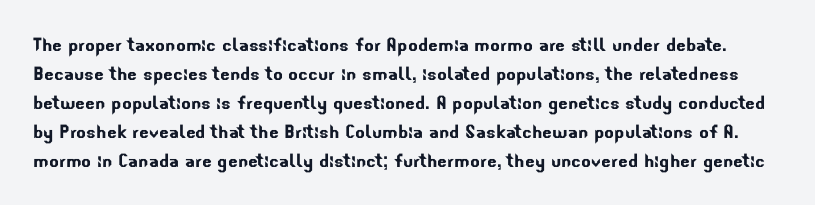
The image shows 23 px text type; set normal line spacing (1.26x), normal letter spacing, not underlined.
